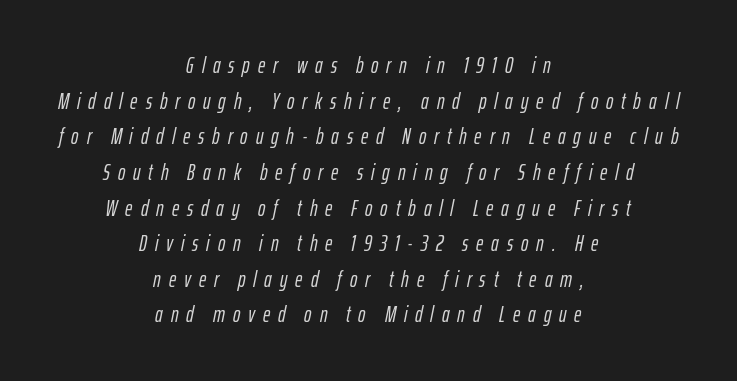
Q: Is the text italic (slanted)? A: Yes, it leans right by about 12 degrees.
Q: Is the text underlined? A: No.
Q: How is the paragraph aligned? A: Centered.
Q: Is the spacing between letters normal or unusually wide? A: Unusually wide.
Q: Is the spacing between lines tight, normal or loose? A: Normal.
